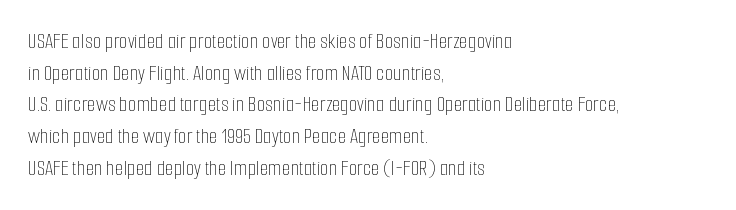
{"italic": "no", "bold": "no", "underline": "no", "align": "left", "line_spacing": "normal", "line_spacing_ratio": 1.44, "letter_spacing": "normal", "letter_spacing_em": 0.0, "glyph_px": 22}
